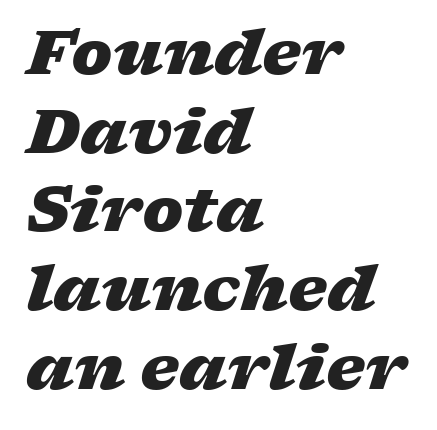
{"italic": "yes", "lean": "right", "slant_degrees": 17, "bold": "yes", "weight": "heavy", "width": "wide", "stroke_contrast": "low", "x_height": "medium", "monospaced": "no", "underline": "no", "align": "left", "line_spacing": "normal", "line_spacing_ratio": 1.27, "letter_spacing": "normal", "letter_spacing_em": 0.0, "glyph_px": 62}
